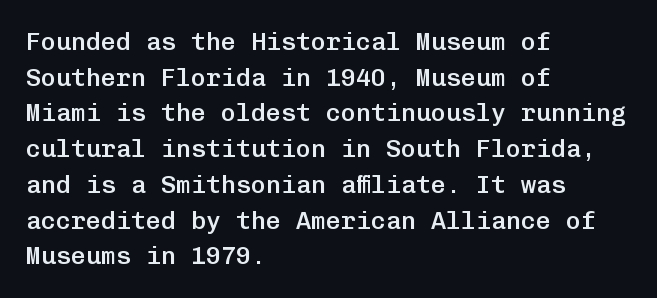
The vertical gap from one line to the next is medium. Which margin do the lines hug? The left one — the right edge is uneven. If you drew a line through each stem, it would be perfectly vertical. Has an underline been added? It has not.
